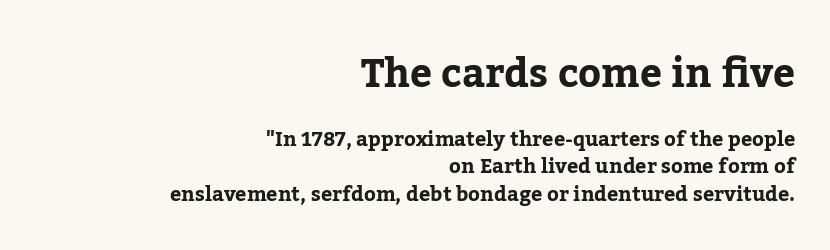
{"serif": "yes", "italic": "no", "bold": "yes", "weight": "bold", "width": "normal", "stroke_contrast": "low", "x_height": "medium", "monospaced": "no", "underline": "no", "align": "right", "line_spacing": "normal", "line_spacing_ratio": 1.36, "letter_spacing": "normal", "letter_spacing_em": 0.0, "larger_block": "first", "size_ratio": 1.95, "glyph_px": 39}
